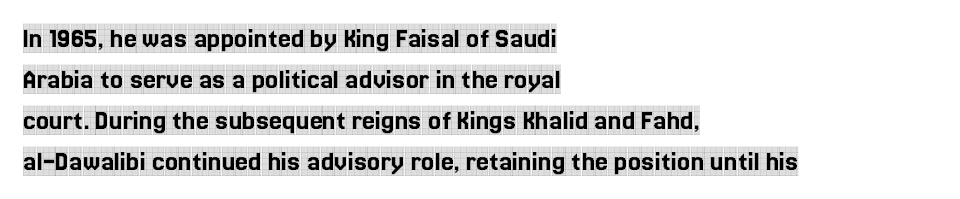
These lines are set flush left with a ragged right edge. This sample uses an upright cut, with every glyph sitting square on the baseline. Students, observe: this is what conventionally led text looks like. Plain, unruled lines of type.
